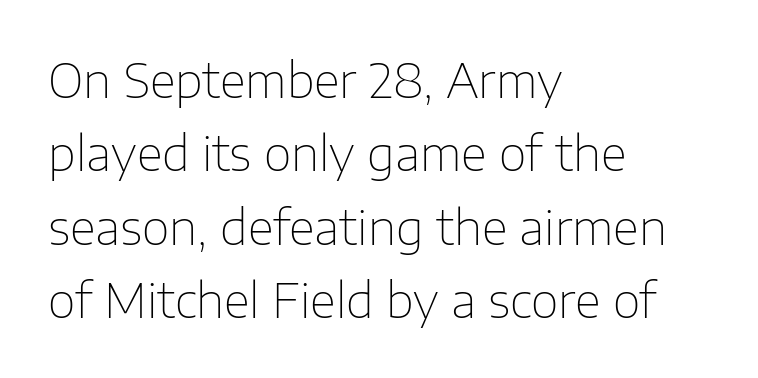
Vertical spacing — default. Letterform terminals end flat and unadorned throughout the passage. Note the varied advance widths — an 'i' is clearly narrower than an 'm'. The tracking reads as untouched default to a designer's eye. The font is comparable to plain body text, perhaps lighter.
